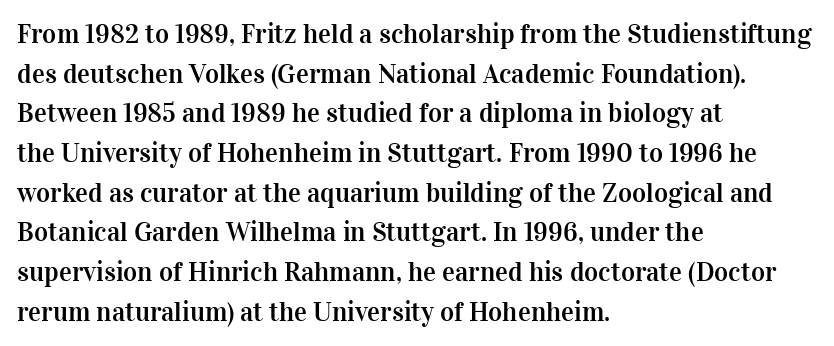
The image shows 27 px text type, upright; set left-aligned, normal line spacing (1.47x), normal letter spacing, not underlined.
